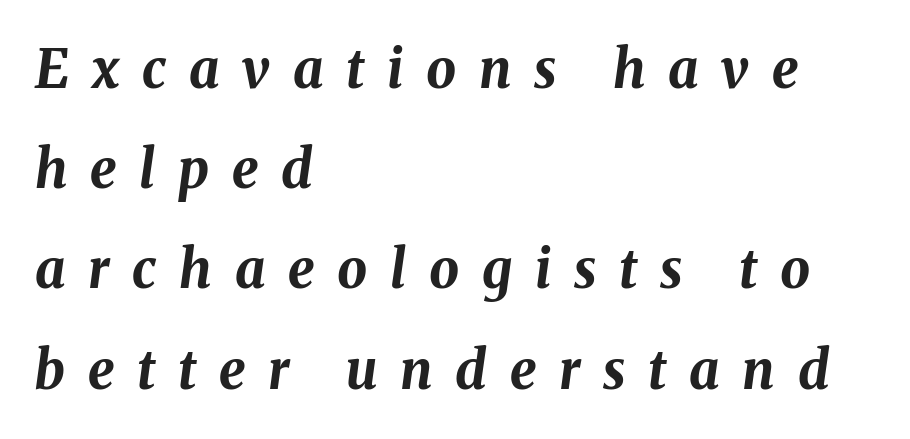
{"italic": "yes", "lean": "right", "slant_degrees": 8, "bold": "yes", "weight": "bold", "width": "normal", "stroke_contrast": "medium", "x_height": "medium", "monospaced": "no", "underline": "no", "align": "left", "line_spacing_ratio": 1.89, "letter_spacing": "wide", "letter_spacing_em": 0.43, "glyph_px": 53}
